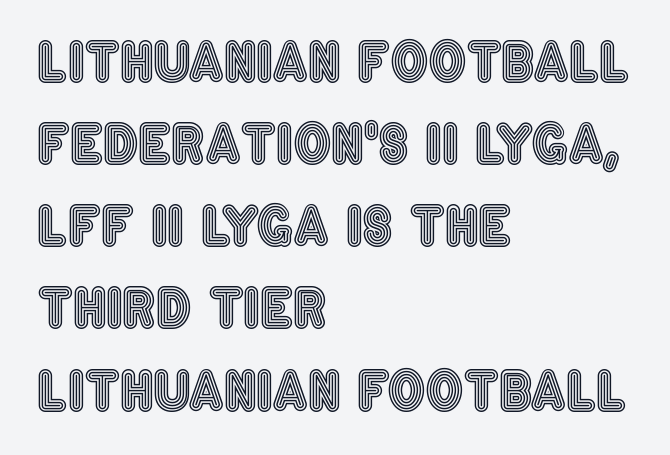
Q: Is the text italic (slanted)? A: No, it is upright.
Q: Is the text underlined? A: No.
Q: How is the paragraph aligned? A: Left-aligned.
Q: Is the spacing between letters normal or unusually wide? A: Normal.
Q: Is the spacing between lines tight, normal or loose? A: Normal.
Q: Width (condensed, normal, or wide)? A: Condensed.
Q: x-height? A: Large.
Q: Monospaced? A: No.
